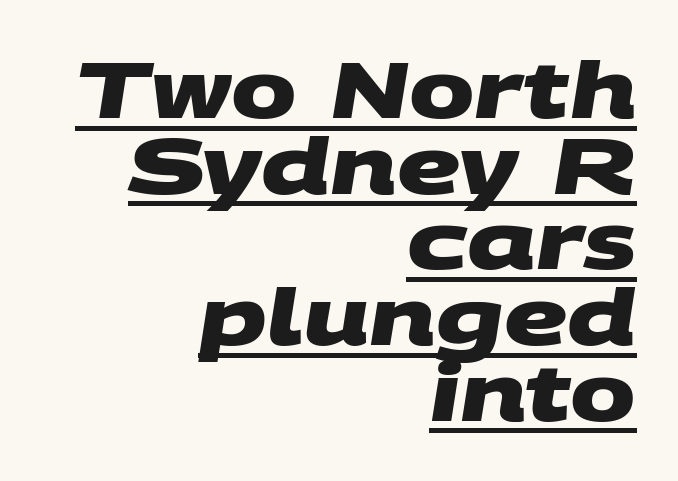
Q: Is the text bold? A: Yes.
Q: Is the typeface a serif or a sans-serif typeface? A: Sans-serif.
Q: Is the text underlined? A: Yes.
Q: How is the paragraph aligned? A: Right-aligned.
Q: Is the spacing between letters normal or unusually wide? A: Normal.
Q: Is the spacing between lines tight, normal or loose? A: Tight.
Q: Width (condensed, normal, or wide)? A: Wide.
Q: Stroke contrast? A: Medium.
Q: x-height? A: Large.
Q: Monospaced? A: No.
